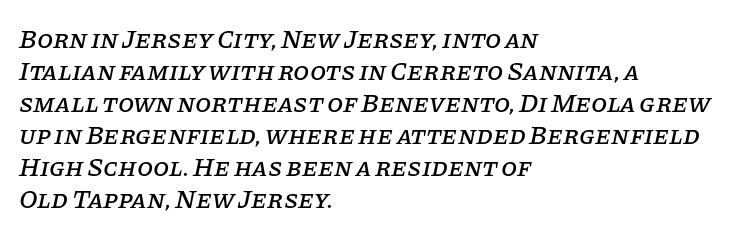
{"italic": "yes", "lean": "right", "slant_degrees": 11, "underline": "no", "align": "left", "line_spacing_ratio": 1.23, "letter_spacing": "normal", "letter_spacing_em": 0.0, "glyph_px": 26}
